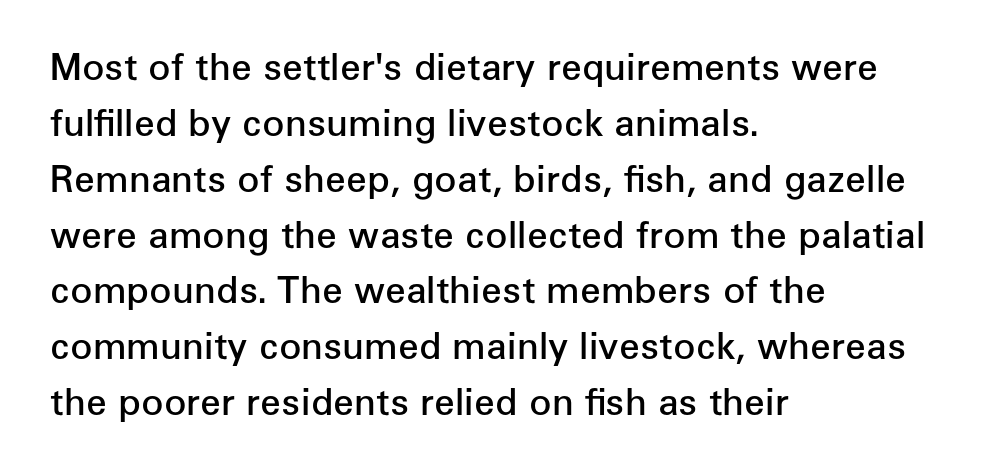
The face used here is proportionally spaced, like ordinary book or web type. Grotesque or geometric, the face here clearly has no serifs. In terms of weight, the rendering is demibold, just under bold. The paragraph shown leans on its left margin. The letters sit at their default tracking, neither squeezed nor spread.
